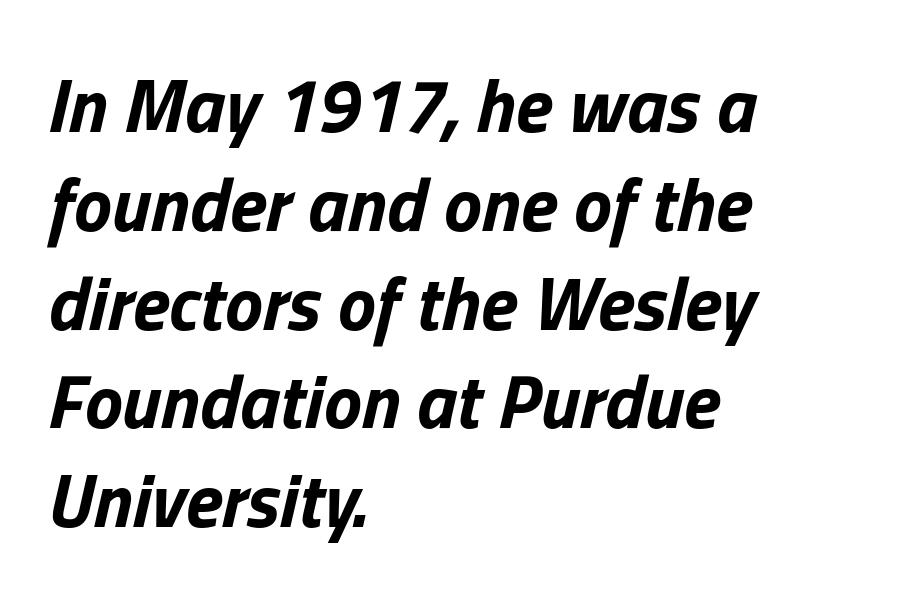
Notice how descenders clear the ascenders below comfortably — that's standard leading. Is this a fixed-width face? No — the glyphs have proportional, varying widths. Leftover space on each line is placed entirely after the last word. The specimen omits any rule beneath the text block's lines. Is the type bold? Yes — the strokes are clearly thick and heavy. Short note: letters normally spaced.
